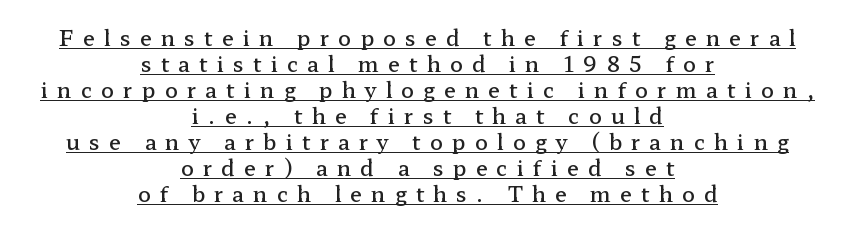
Q: Is the text bold? A: Semi-bold.
Q: Is the text italic (slanted)? A: No, it is upright.
Q: Is the text underlined? A: Yes.
Q: How is the paragraph aligned? A: Centered.
Q: Is the spacing between letters normal or unusually wide? A: Unusually wide.
